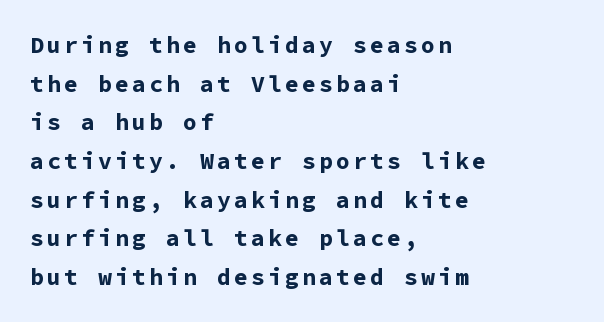
Q: Is the text bold? A: Yes.
Q: Is the text italic (slanted)? A: No, it is upright.
Q: Is the text underlined? A: No.
Q: How is the paragraph aligned? A: Left-aligned.
Q: Is the spacing between lines tight, normal or loose? A: Normal.
